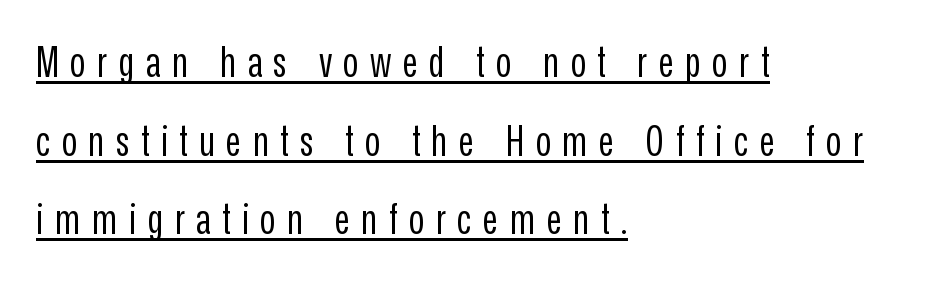
This rendering uses left alignment, leaving the right contour irregular. The passage shown has open, widely tracked lettering throughout. Stroke thickness stays within the range of a standard reading face or lighter. No italicization has been applied; the sample stays upright.
